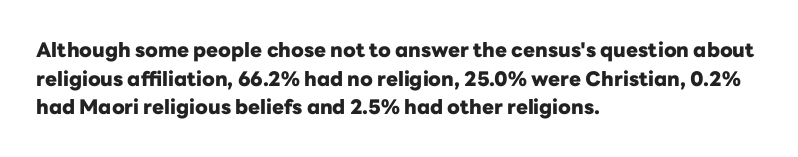
The image shows 20 px bold type, upright; set left-aligned, normal line spacing (1.43x), normal letter spacing, not underlined.
